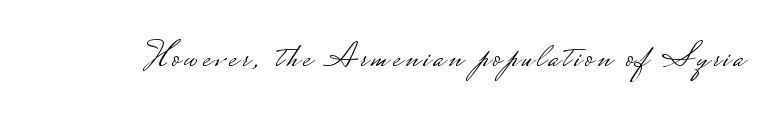
{"serif": "no", "bold": "no", "weight": "light", "width": "wide", "stroke_contrast": "low", "monospaced": "no", "underline": "no", "glyph_px": 36}
